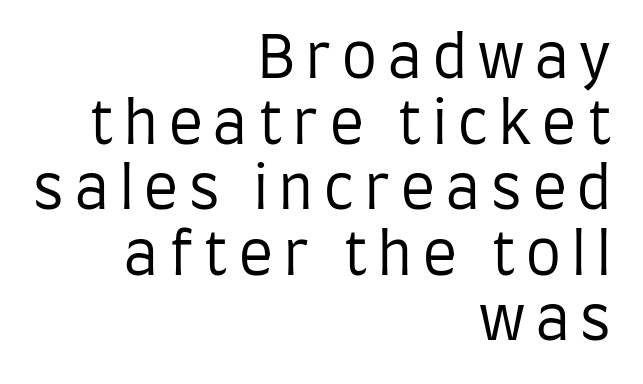
Q: Is the text bold? A: No.
Q: Is the text italic (slanted)? A: No, it is upright.
Q: Is the typeface a serif or a sans-serif typeface? A: Sans-serif.
Q: Is the text underlined? A: No.
Q: How is the paragraph aligned? A: Right-aligned.
Q: Is the spacing between lines tight, normal or loose? A: Tight.
Q: Width (condensed, normal, or wide)? A: Condensed.
Q: Stroke contrast? A: Low.
Q: x-height? A: Large.
Q: Monospaced? A: No.
